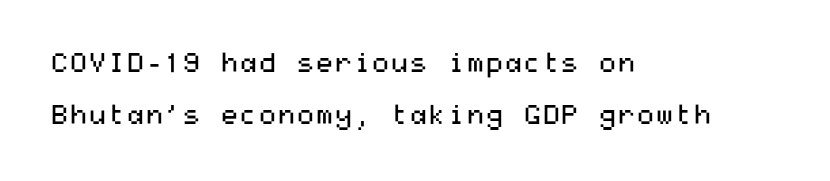
Each stroke keeps to a modest, everyday thickness or less. Designer's note — italics off, roman on. All the whitespace from short lines collects on the right. Successive baselines arrive slowly, with a big drop between each. Only glyphs here, with clear space below each row.
